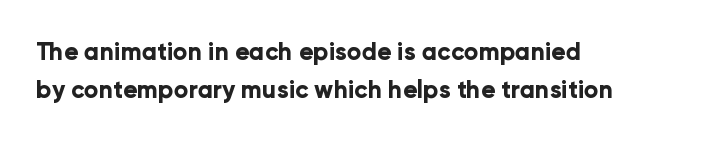
The space between consecutive lines is moderate. Alignment: flush left. The passage shown is not underscored anywhere. The type is set solid horizontally, with unmodified tracking. The characters look thick and weighty, a clear bold. Unlike italic type, these characters show no tilt at all.
